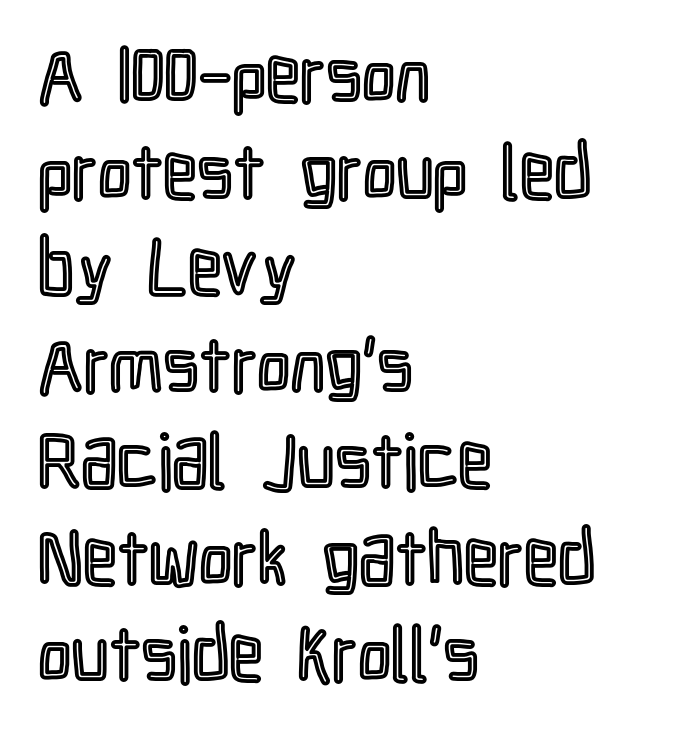
The image shows 76 px condensed type, upright; set left-aligned, normal line spacing (1.27x), normal letter spacing, not underlined; a medium x-height.
